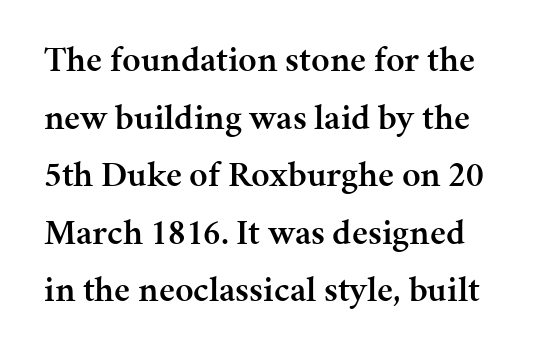
{"serif": "yes", "italic": "no", "bold": "semi", "weight": "semibold", "width": "normal", "stroke_contrast": "medium", "x_height": "medium", "monospaced": "no", "underline": "no", "line_spacing": "normal", "line_spacing_ratio": 1.6, "letter_spacing": "normal", "letter_spacing_em": 0.0, "glyph_px": 36}
